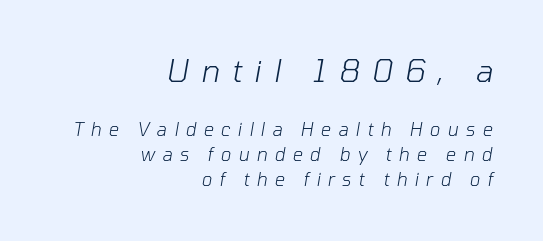
Is the type slanted? Yes — the strokes lean at a clear angle. Check the space under the baseline: it is left empty. In terms of letterspacing, this is a distinctly airy, spread setting. The passage shown is not bold in any degree. These lines are set flush right with a ragged left edge.
